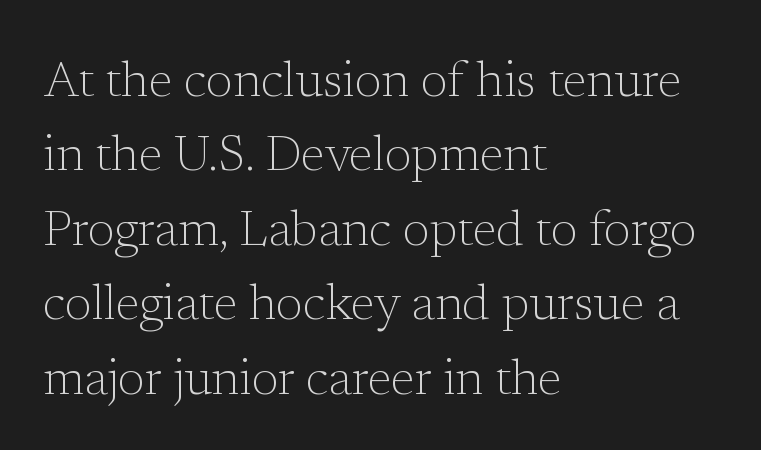
Q: Is the text bold? A: No.
Q: Is the text italic (slanted)? A: No, it is upright.
Q: Is the typeface a serif or a sans-serif typeface? A: Serif.
Q: Is the text underlined? A: No.
Q: How is the paragraph aligned? A: Left-aligned.
Q: Is the spacing between letters normal or unusually wide? A: Normal.
Q: Is the spacing between lines tight, normal or loose? A: Normal.
Q: Width (condensed, normal, or wide)? A: Normal.
Q: Stroke contrast? A: Low.
Q: x-height? A: Medium.
Q: Monospaced? A: No.
